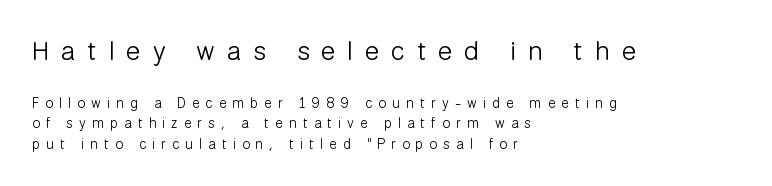
{"italic": "no", "bold": "no", "underline": "no", "align": "left", "line_spacing": "normal", "line_spacing_ratio": 1.46, "letter_spacing": "wide", "letter_spacing_em": 0.44, "larger_block": "first", "size_ratio": 1.93, "glyph_px": 27}
